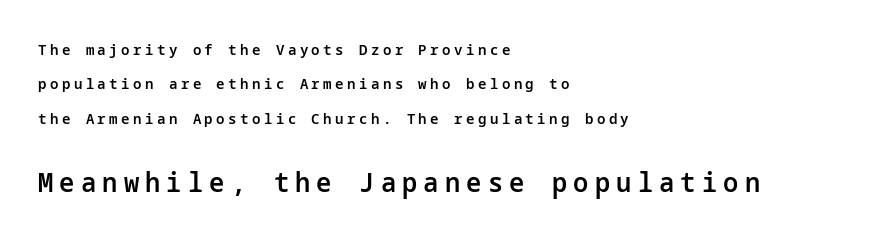
{"italic": "no", "bold": "semi", "underline": "no", "align": "left", "line_spacing": "loose", "line_spacing_ratio": 2.29, "letter_spacing": "wide", "letter_spacing_em": 0.23, "larger_block": "second", "size_ratio": 1.8, "glyph_px": 27}
